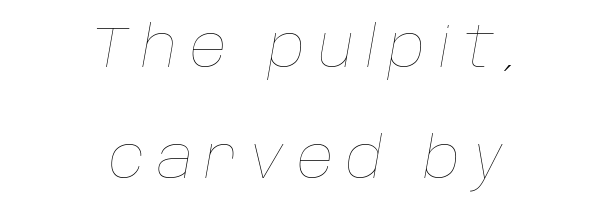
The image shows 57 px thin type, italic (leaning right); set centered, loose line spacing (1.95x), unusually wide letter spacing (+0.22 em), not underlined; low stroke contrast and a large x-height.
